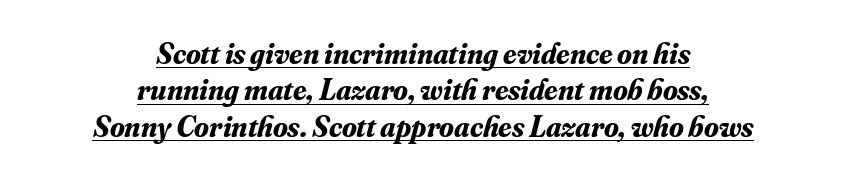
Q: Is the text bold? A: Yes.
Q: Is the text italic (slanted)? A: Yes, it leans right by about 16 degrees.
Q: Is the typeface a serif or a sans-serif typeface? A: Serif.
Q: Is the text underlined? A: Yes.
Q: How is the paragraph aligned? A: Centered.
Q: Is the spacing between letters normal or unusually wide? A: Normal.
Q: Width (condensed, normal, or wide)? A: Normal.
Q: Stroke contrast? A: Medium.
Q: x-height? A: Small.
Q: Monospaced? A: No.
